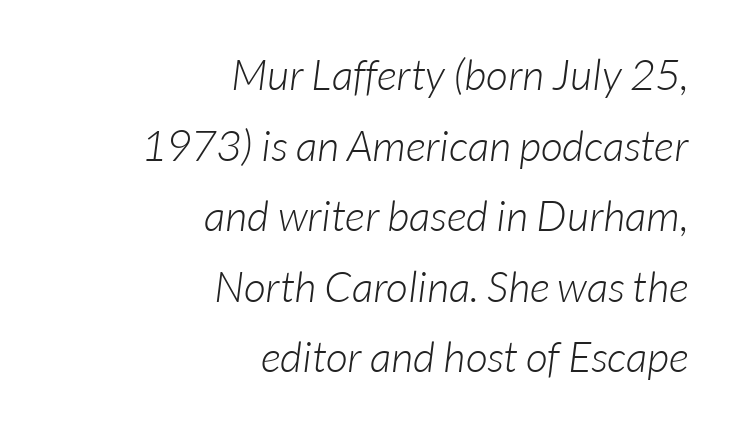
The rendering uses natural spacing where letterforms have individual widths. A flush-right, rag-left setting is used for this passage. Characters follow at the spacing the type designer built in. Vertically, the passage feels balanced, rows spaced as you'd expect. The passage shown is not underscored anywhere.
